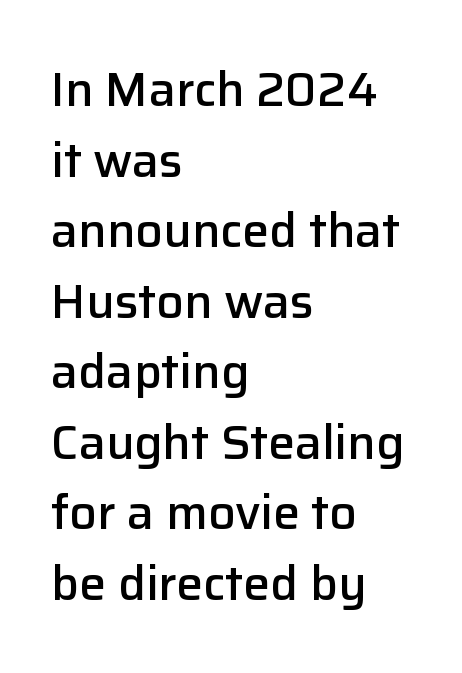
The image shows 48 px semibold sans-serif type, upright; set left-aligned, normal line spacing (1.47x), normal letter spacing, not underlined; low stroke contrast and a medium x-height.
